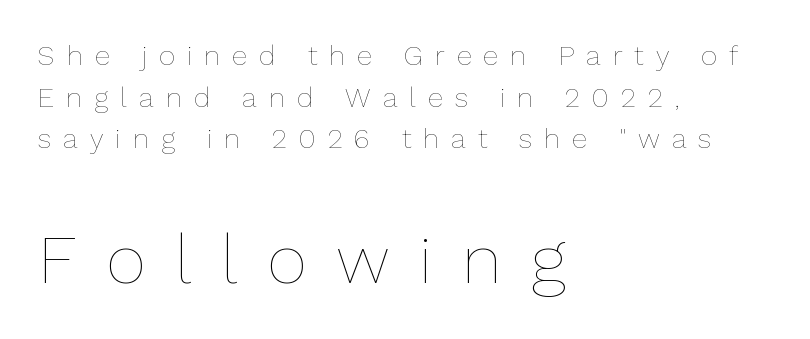
Larger block? The one below; the one above is distinctly smaller. Designer's note — italics off, roman on. The space beneath each line is pristine and unruled. Evenly set lines give the paragraph a standard silhouette.
